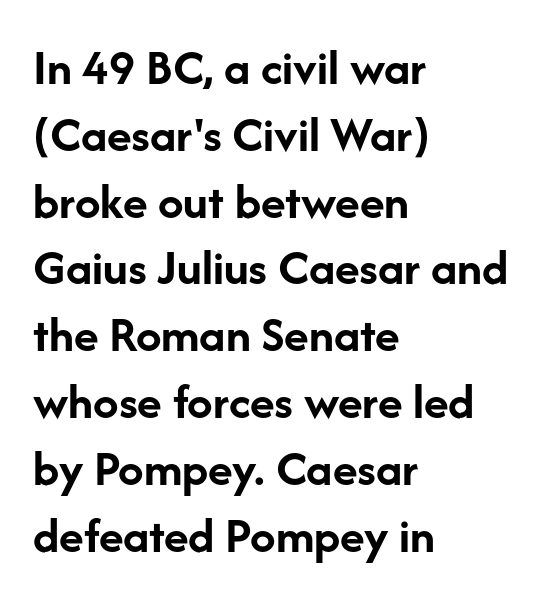
Q: Is the text bold? A: Yes.
Q: Is the text italic (slanted)? A: No, it is upright.
Q: Is the typeface a serif or a sans-serif typeface? A: Sans-serif.
Q: Is the text underlined? A: No.
Q: How is the paragraph aligned? A: Left-aligned.
Q: Is the spacing between letters normal or unusually wide? A: Normal.
Q: Is the spacing between lines tight, normal or loose? A: Normal.
Q: Width (condensed, normal, or wide)? A: Normal.
Q: Stroke contrast? A: Low.
Q: x-height? A: Medium.
Q: Monospaced? A: No.
